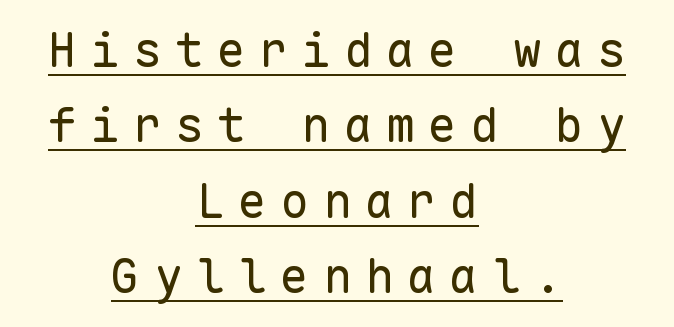
Here the designer chose a console-style face with uniform glyph widths. Are there feet on the stems? There aren't — it's a sans. Spacing between characters has been opened up far beyond the box default. These lines were composed using upright roman letters.
